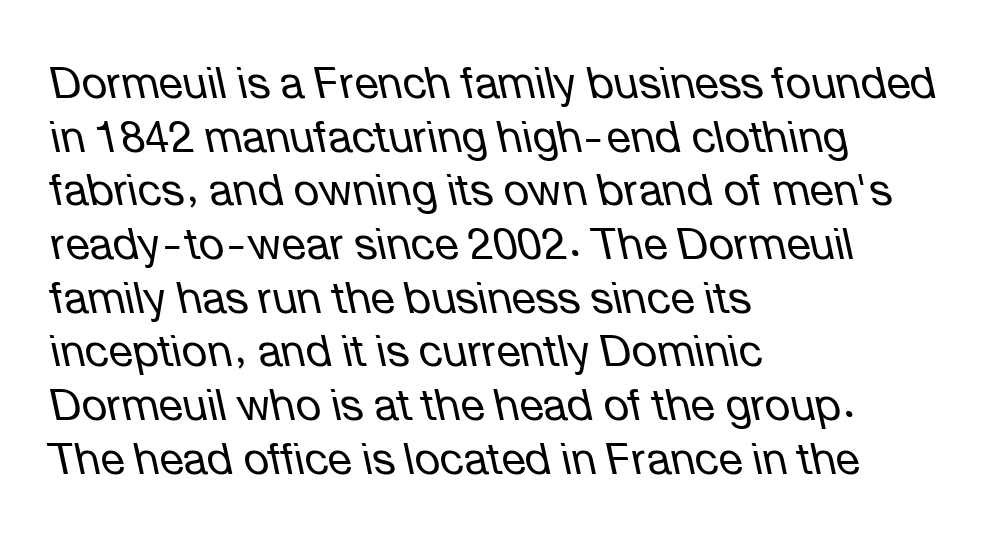
Characters follow at the spacing the type designer built in. Style check: oblique. Short and long lines alike share a common starting point at left. Each row of text sits above clean, open space. Looks like regular typesetting: each glyph gets only the width it needs.
